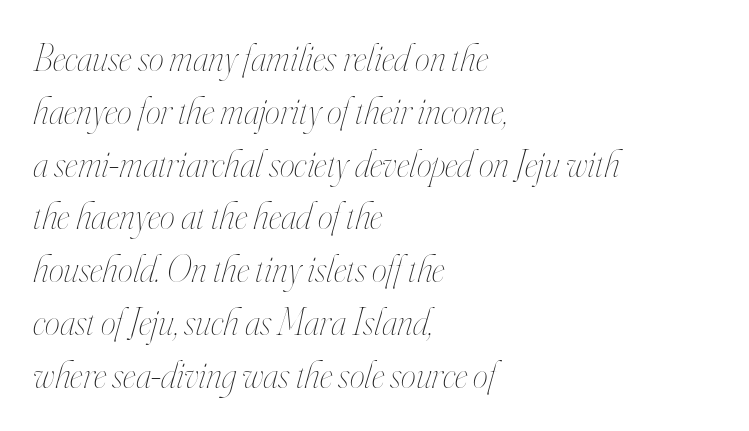
{"italic": "yes", "lean": "right", "slant_degrees": 16, "bold": "no", "weight": "thin", "width": "condensed", "stroke_contrast": "high", "x_height": "small", "monospaced": "no", "underline": "no", "align": "left", "line_spacing": "normal", "line_spacing_ratio": 1.39, "letter_spacing": "normal", "letter_spacing_em": 0.0, "glyph_px": 38}
